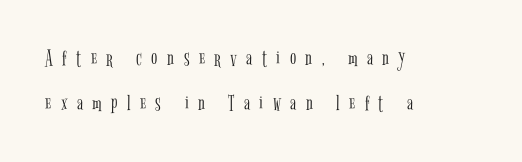
{"italic": "no", "bold": "no", "underline": "no", "align": "left", "line_spacing": "loose", "line_spacing_ratio": 1.95, "letter_spacing": "wide", "letter_spacing_em": 0.41, "glyph_px": 23}
